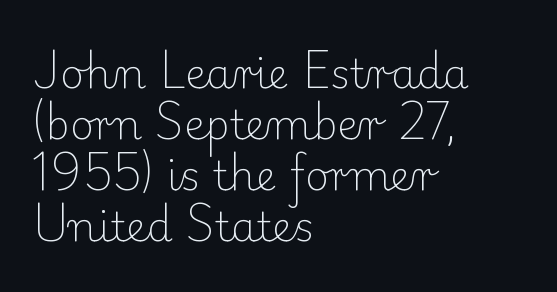
{"serif": "yes", "italic": "no", "bold": "no", "weight": "light", "width": "normal", "stroke_contrast": "low", "x_height": "small", "monospaced": "no", "underline": "no", "align": "left", "line_spacing_ratio": 1.24, "letter_spacing": "normal", "letter_spacing_em": 0.0, "glyph_px": 41}
